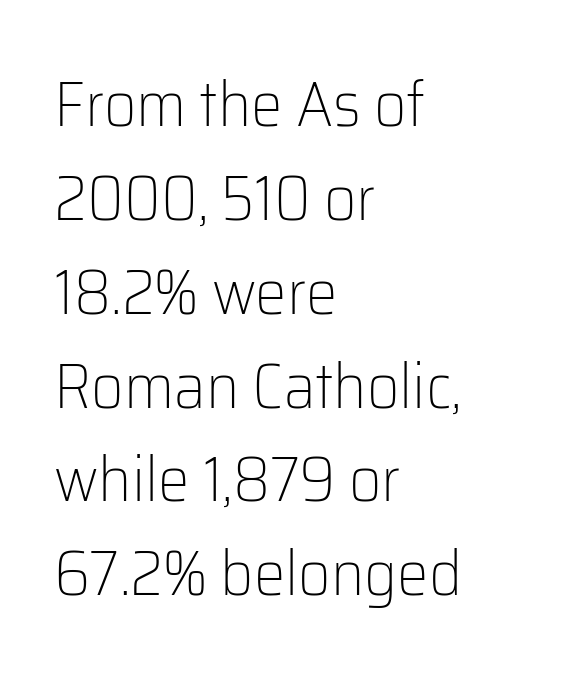
{"serif": "no", "italic": "no", "bold": "no", "weight": "light", "width": "normal", "stroke_contrast": "low", "x_height": "medium", "monospaced": "no", "underline": "no", "align": "left", "line_spacing": "normal", "line_spacing_ratio": 1.49, "letter_spacing": "normal", "letter_spacing_em": 0.0, "glyph_px": 63}
